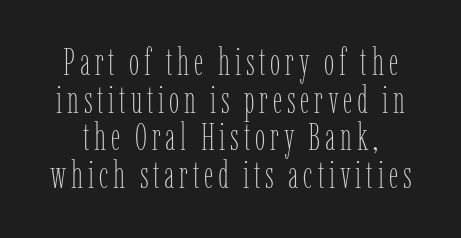
The image shows 37 px thin, condensed type, upright; set tight line spacing (1.02x), not underlined; low stroke contrast and a medium x-height.
